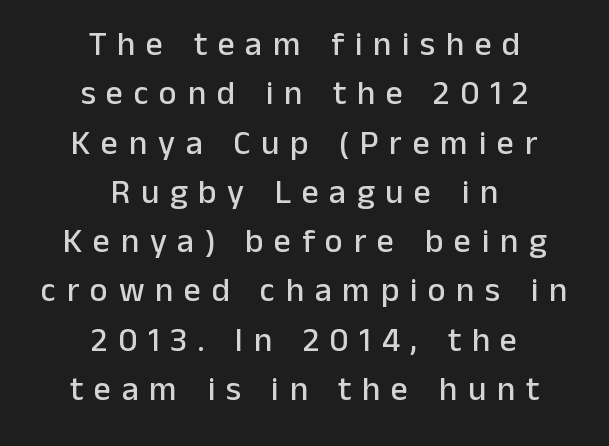
{"serif": "no", "italic": "no", "width": "normal", "stroke_contrast": "low", "x_height": "medium", "monospaced": "no", "underline": "no", "align": "center", "line_spacing": "normal", "line_spacing_ratio": 1.45, "letter_spacing": "wide", "letter_spacing_em": 0.31, "glyph_px": 34}
